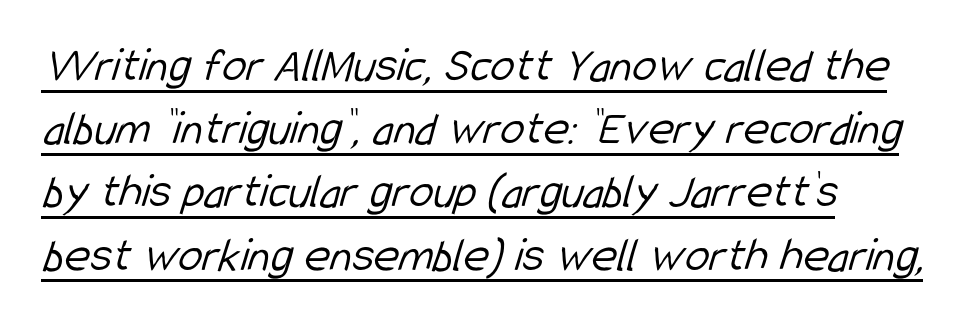
Q: Is the text bold? A: No.
Q: Is the typeface a serif or a sans-serif typeface? A: Sans-serif.
Q: Is the text underlined? A: Yes.
Q: How is the paragraph aligned? A: Left-aligned.
Q: Is the spacing between letters normal or unusually wide? A: Normal.
Q: Is the spacing between lines tight, normal or loose? A: Normal.
Q: Width (condensed, normal, or wide)? A: Condensed.
Q: Stroke contrast? A: Low.
Q: x-height? A: Medium.
Q: Monospaced? A: No.
